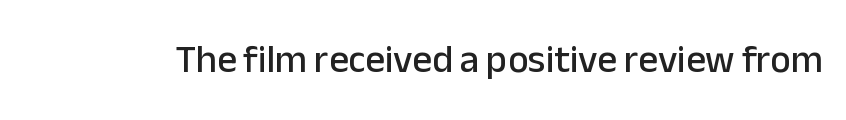
Q: Is the text italic (slanted)? A: No, it is upright.
Q: Is the typeface a serif or a sans-serif typeface? A: Sans-serif.
Q: Is the text underlined? A: No.
Q: Is the spacing between letters normal or unusually wide? A: Normal.
Q: Width (condensed, normal, or wide)? A: Normal.
Q: Stroke contrast? A: Low.
Q: x-height? A: Medium.
Q: Monospaced? A: No.
